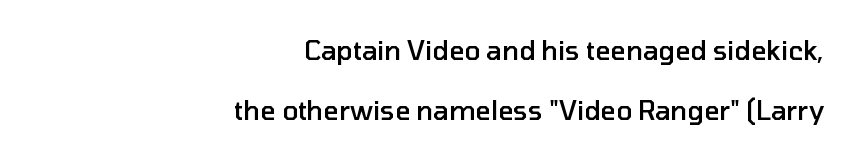
The image shows 26 px text type, upright; set right-aligned, loose line spacing (2.3x), normal letter spacing, not underlined.
